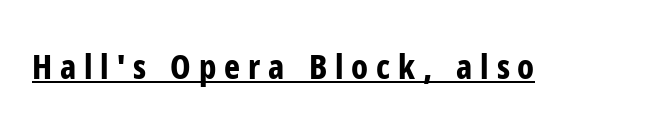
The image shows 34 px bold, condensed sans-serif type, upright; set unusually wide letter spacing (+0.23 em), underlined; low stroke contrast and a medium x-height.
